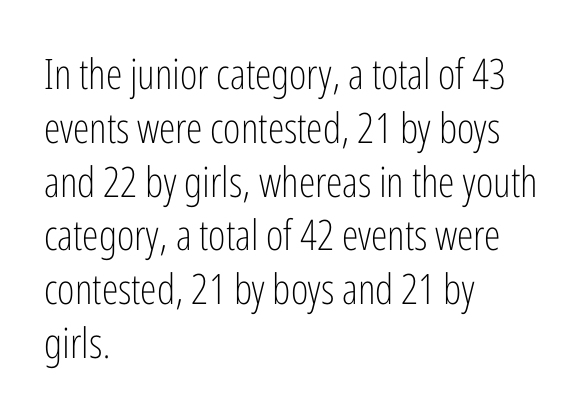
Q: Is the text bold? A: No.
Q: Is the text italic (slanted)? A: No, it is upright.
Q: Is the typeface a serif or a sans-serif typeface? A: Sans-serif.
Q: Is the text underlined? A: No.
Q: How is the paragraph aligned? A: Left-aligned.
Q: Is the spacing between letters normal or unusually wide? A: Normal.
Q: Is the spacing between lines tight, normal or loose? A: Normal.
Q: Width (condensed, normal, or wide)? A: Condensed.
Q: Stroke contrast? A: Low.
Q: x-height? A: Medium.
Q: Monospaced? A: No.
